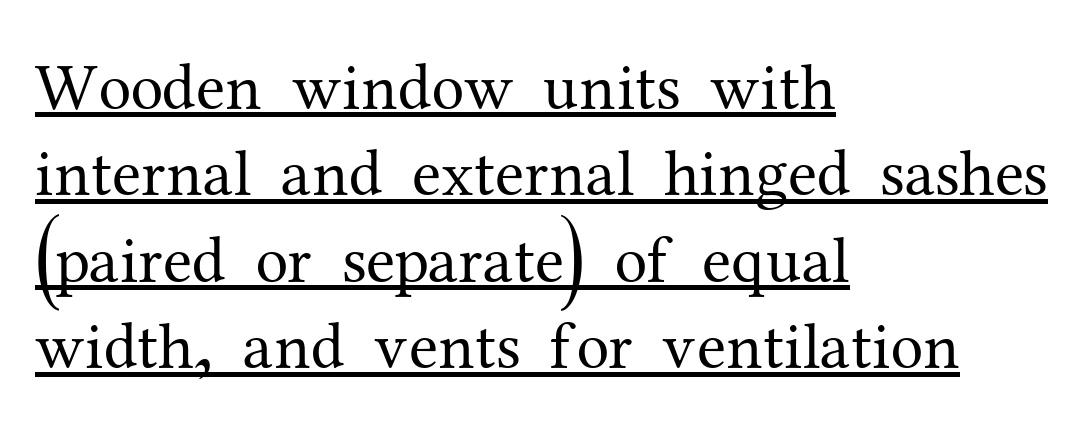
{"serif": "yes", "italic": "no", "bold": "no", "weight": "regular", "width": "normal", "stroke_contrast": "medium", "x_height": "medium", "monospaced": "no", "underline": "yes", "align": "left", "line_spacing": "normal", "line_spacing_ratio": 1.31, "letter_spacing": "normal", "letter_spacing_em": 0.0, "glyph_px": 66}
